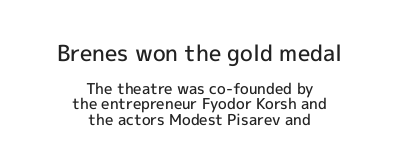
The rendering shrinks the type as you move from the upper chunk to the lower. Reading down the block, each line starts at a different indent, mirrored at its end. The specimen reads as upright at a glance. Whoever set this chose condensed vertical rhythm over breathing room. Students, this is semibold: more ink than regular, less than bold. The horizontal fit of the characters is conventional and even.
